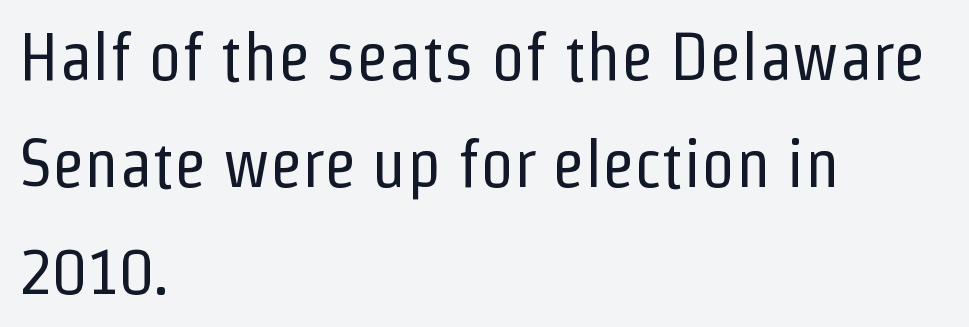
Q: Is the text bold? A: No.
Q: Is the text italic (slanted)? A: No, it is upright.
Q: Is the typeface a serif or a sans-serif typeface? A: Sans-serif.
Q: Is the text underlined? A: No.
Q: How is the paragraph aligned? A: Left-aligned.
Q: Is the spacing between letters normal or unusually wide? A: Normal.
Q: Is the spacing between lines tight, normal or loose? A: Normal.
Q: Width (condensed, normal, or wide)? A: Condensed.
Q: Stroke contrast? A: Low.
Q: x-height? A: Medium.
Q: Monospaced? A: No.
